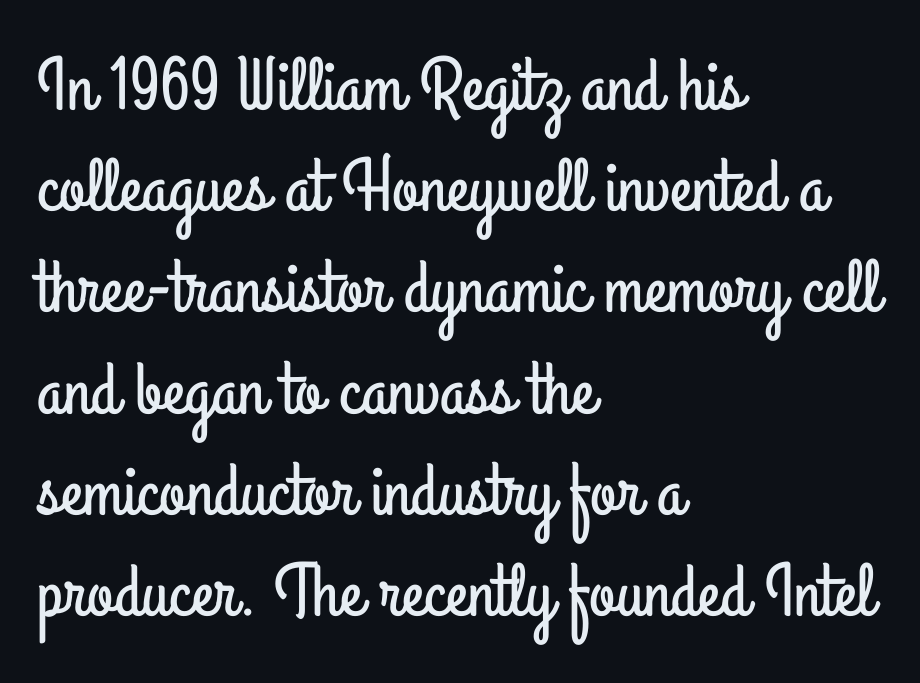
Honestly, the row spacing looks completely unremarkable. The letterforms sit shoulder to shoulder at normal distance. Ordinary non-slanted type is in use. Underline: absent. The ragged edge is on the right, which tells us the setting is flush left.
